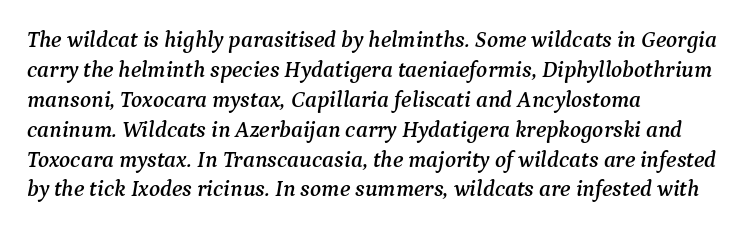
{"italic": "yes", "lean": "right", "slant_degrees": 9, "underline": "no", "align": "left", "line_spacing": "normal", "line_spacing_ratio": 1.3, "letter_spacing": "normal", "letter_spacing_em": 0.0, "glyph_px": 23}
